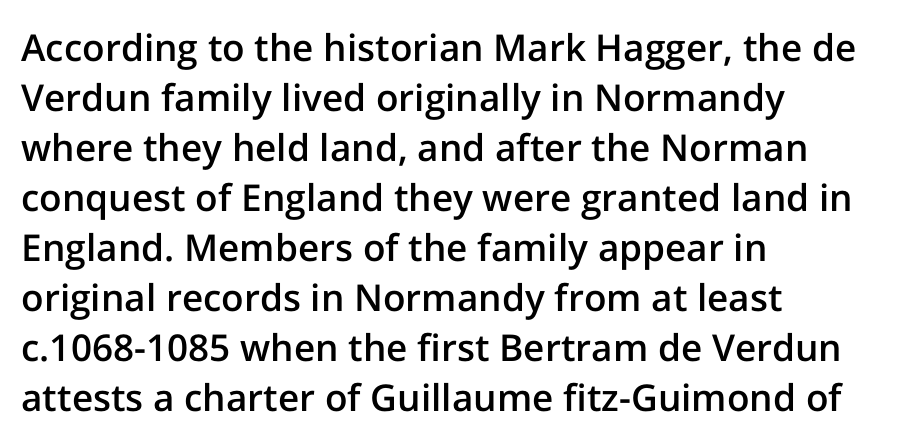
The image shows 37 px semibold sans-serif type, upright; set left-aligned, normal line spacing (1.35x), normal letter spacing, not underlined; low stroke contrast and a medium x-height.
